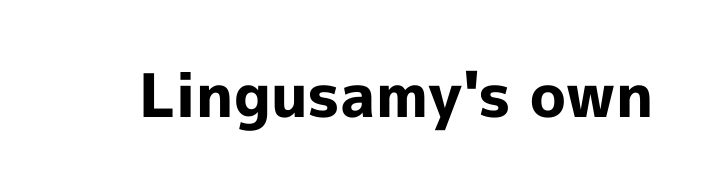
{"serif": "no", "italic": "no", "bold": "yes", "weight": "bold", "width": "normal", "x_height": "medium", "monospaced": "no", "underline": "no", "letter_spacing": "normal", "letter_spacing_em": 0.0, "glyph_px": 60}
